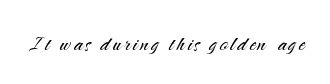
On a weight scale, this lands at 450 or below. The gap between lines stays unmarked.
